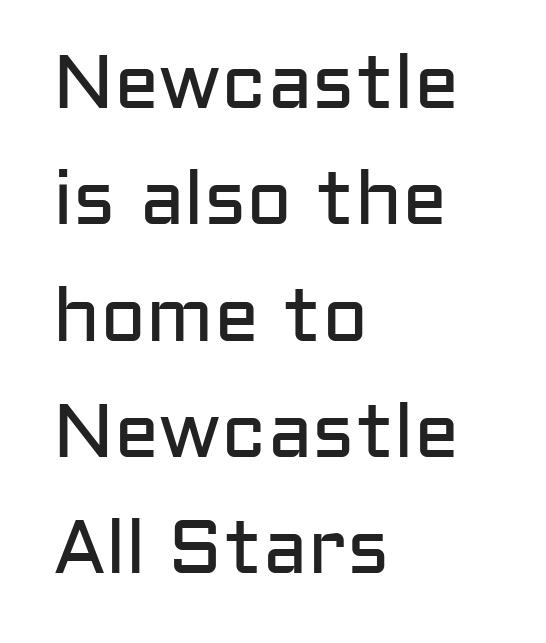
The face used here is proportionally spaced, like ordinary book or web type. The strokes carry an ordinary text weight at most. The zone under the glyphs is completely vacant. Casual observation: everything's shoved over to the left. Italic: no, the glyphs are upright roman. Honestly, the row spacing looks completely unremarkable.
